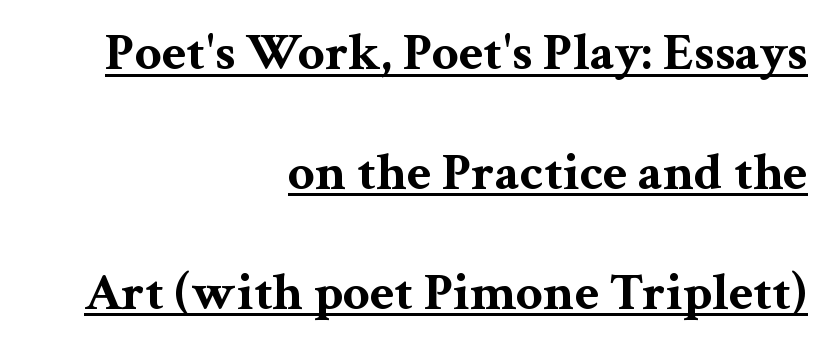
The image shows 53 px bold, wide serif type, upright; set right-aligned, loose line spacing (2.26x), normal letter spacing, underlined; medium stroke contrast and a medium x-height.
